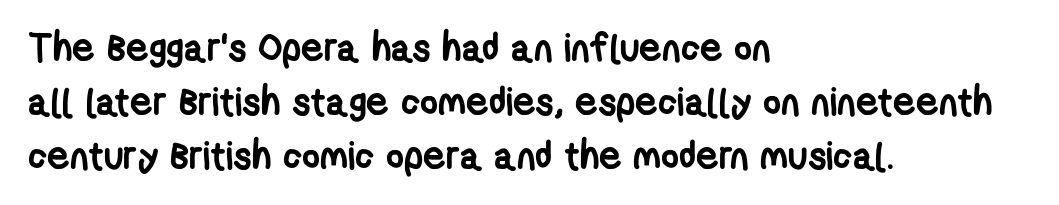
Plain, unruled lines of type. What stands out about the letter spacing? Nothing — it is the standard amount. Does the weight exceed regular? Yes, all the way to bold. The rendering uses a moderate line-height, typical for paragraphs. These lines are composed in type without serifs.
